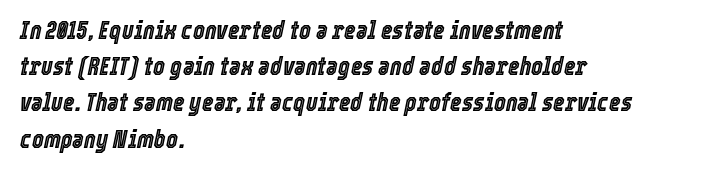
{"italic": "yes", "lean": "right", "slant_degrees": 12, "underline": "no", "align": "left", "line_spacing": "normal", "line_spacing_ratio": 1.45, "letter_spacing": "normal", "letter_spacing_em": 0.0, "glyph_px": 25}
